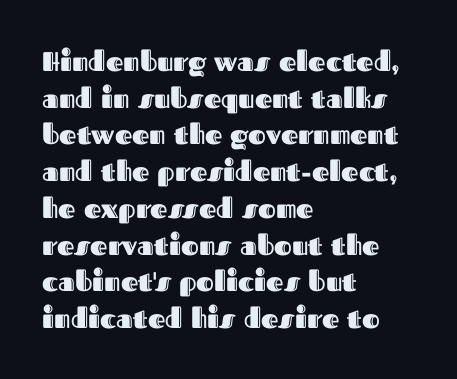
Alignment: flush left. The lettering stays uniformly vertical, giving the passage a roman look. The block of text has a typical density, with ordinary space between rows. Beneath every word, the page is bare. Compared with typical body copy, the letter spacing here is the same.
